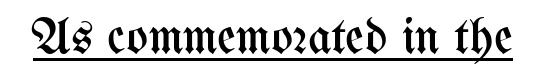
{"italic": "no", "bold": "no", "weight": "regular", "width": "condensed", "stroke_contrast": "medium", "x_height": "medium", "monospaced": "no", "underline": "yes", "letter_spacing": "normal", "letter_spacing_em": 0.0, "glyph_px": 51}
